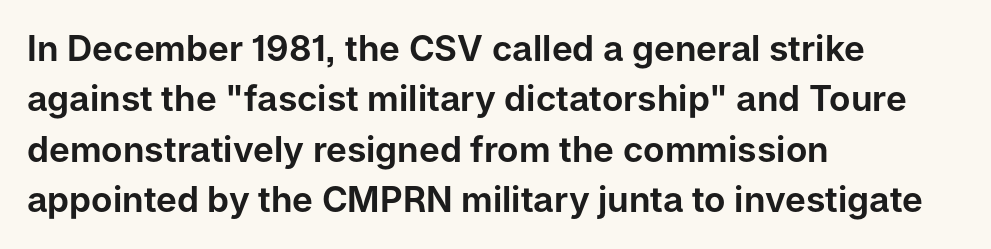
Vertical strokes here are truly vertical. The space between consecutive lines is moderate. The compositor pushed each line to the left boundary. The glyphs in this specimen are sans serif. The foot of each line stays bare and open. What stands out about the letter spacing? Nothing — it is the standard amount.
